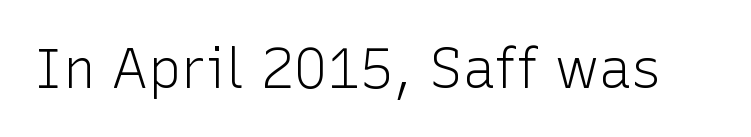
{"serif": "no", "italic": "no", "bold": "no", "weight": "light", "width": "normal", "stroke_contrast": "low", "x_height": "medium", "monospaced": "no", "underline": "no", "letter_spacing": "normal", "letter_spacing_em": 0.0, "glyph_px": 55}
